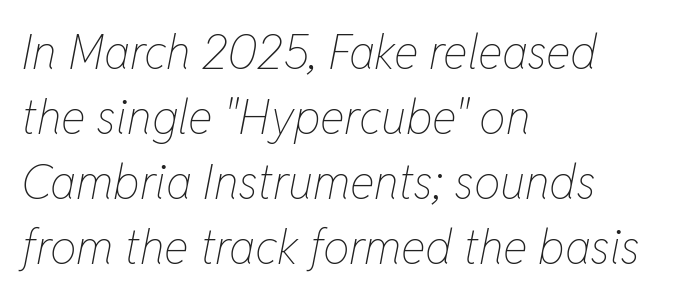
The passage shown is typed in a proportional face where columns would drift. Glyph-to-glyph distance matches everyday printed text. The lines sit at an ordinary, default distance from one another. Each stroke keeps to a modest, everyday thickness or less. The typesetter chose a ragged-right arrangement here. The baseline area is clear.
